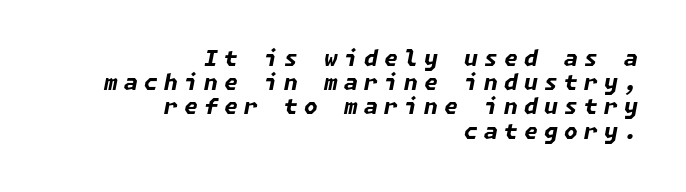
Q: Is the text bold? A: Yes.
Q: Is the text italic (slanted)? A: Yes, it leans right by about 11 degrees.
Q: Is the text underlined? A: No.
Q: How is the paragraph aligned? A: Right-aligned.
Q: Is the spacing between letters normal or unusually wide? A: Unusually wide.
Q: Is the spacing between lines tight, normal or loose? A: Tight.
